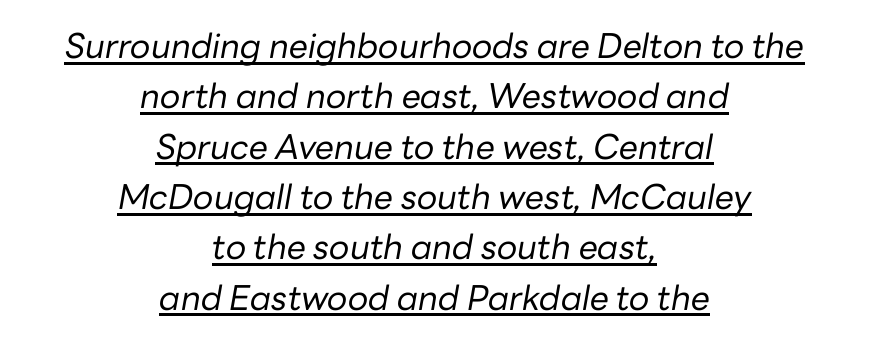
Q: Is the text bold? A: No.
Q: Is the text italic (slanted)? A: Yes, it leans right by about 10 degrees.
Q: Is the text underlined? A: Yes.
Q: How is the paragraph aligned? A: Centered.
Q: Is the spacing between letters normal or unusually wide? A: Normal.
Q: Is the spacing between lines tight, normal or loose? A: Normal.
Q: Width (condensed, normal, or wide)? A: Normal.
Q: Stroke contrast? A: Low.
Q: x-height? A: Medium.
Q: Monospaced? A: No.
